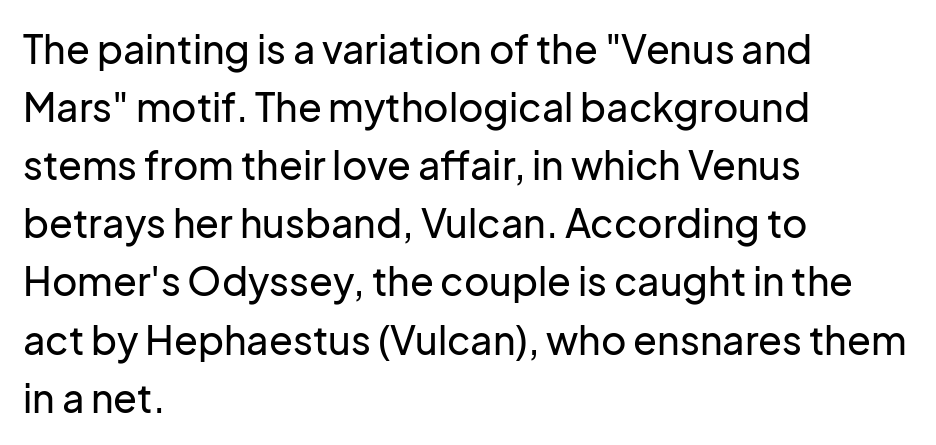
The image shows 39 px sans-serif type, upright; set left-aligned, normal line spacing (1.49x), normal letter spacing, not underlined; low stroke contrast and a medium x-height.
